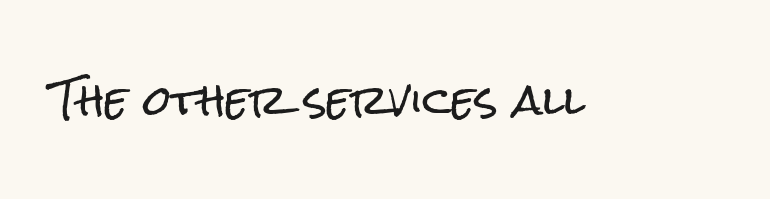
Q: Is the text italic (slanted)? A: No, it is upright.
Q: Is the typeface a serif or a sans-serif typeface? A: Sans-serif.
Q: Is the text underlined? A: No.
Q: Is the spacing between letters normal or unusually wide? A: Normal.
Q: Width (condensed, normal, or wide)? A: Condensed.
Q: Stroke contrast? A: Low.
Q: x-height? A: Medium.
Q: Monospaced? A: No.
